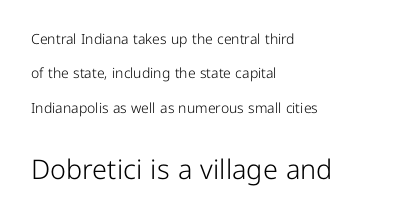
{"italic": "no", "bold": "no", "underline": "no", "align": "left", "line_spacing": "loose", "line_spacing_ratio": 2.45, "letter_spacing": "normal", "letter_spacing_em": 0.0, "larger_block": "second", "size_ratio": 1.93, "glyph_px": 27}
